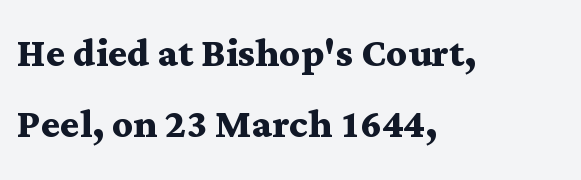
{"serif": "yes", "italic": "no", "bold": "yes", "weight": "semibold", "width": "wide", "stroke_contrast": "medium", "x_height": "medium", "monospaced": "no", "underline": "no", "align": "left", "line_spacing": "normal", "line_spacing_ratio": 1.39, "letter_spacing": "normal", "letter_spacing_em": 0.0, "glyph_px": 51}
